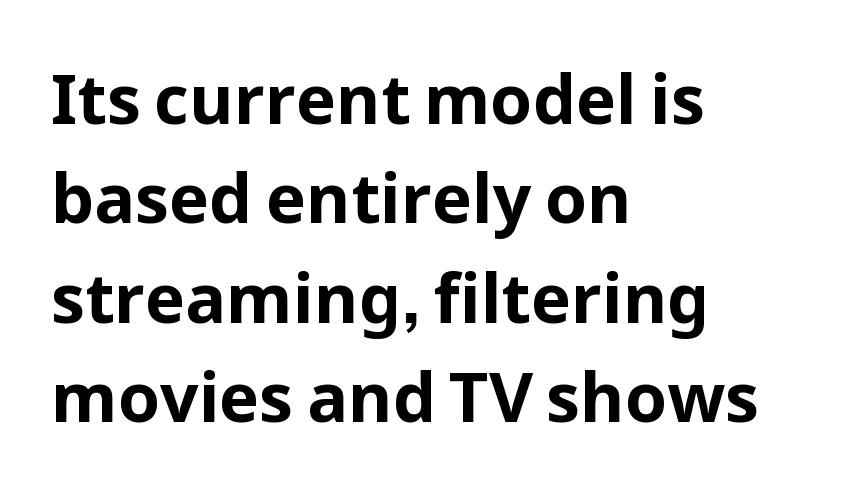
The image shows 68 px bold sans-serif type, upright; set left-aligned, normal line spacing (1.46x), normal letter spacing, not underlined; low stroke contrast and a medium x-height.
